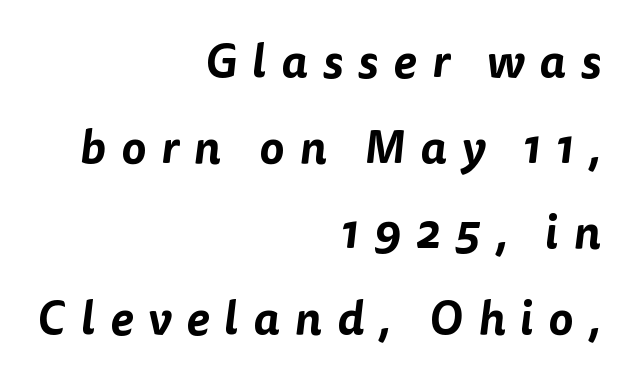
The image shows 47 px sans-serif type; set right-aligned, line spacing 1.82x, unusually wide letter spacing (+0.32 em), not underlined; low stroke contrast and a medium x-height.
